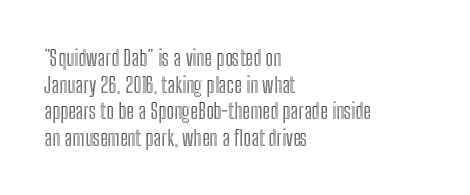
The image shows 22 px text type, upright; set left-aligned, line spacing 1.21x, normal letter spacing, not underlined.
